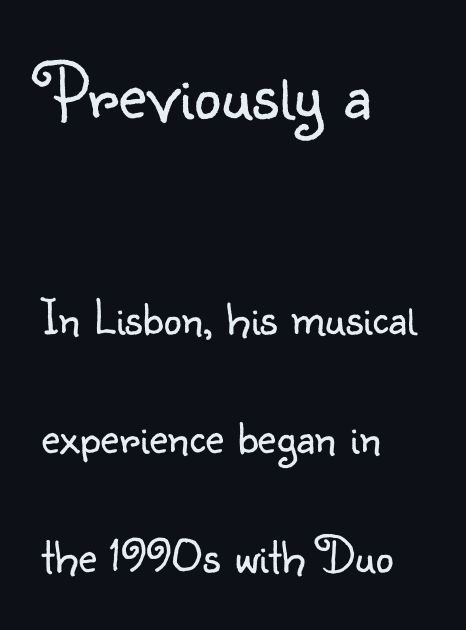
{"serif": "no", "italic": "no", "bold": "no", "weight": "light", "width": "normal", "stroke_contrast": "low", "x_height": "small", "monospaced": "no", "underline": "no", "align": "left", "line_spacing": "loose", "line_spacing_ratio": 2.34, "letter_spacing": "normal", "letter_spacing_em": 0.0, "larger_block": "first", "size_ratio": 1.51, "glyph_px": 77}
